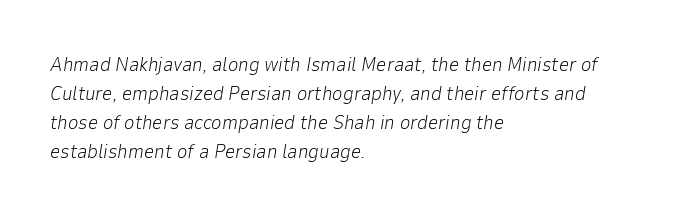
{"italic": "yes", "lean": "right", "slant_degrees": 9, "bold": "no", "underline": "no", "align": "left", "line_spacing": "normal", "line_spacing_ratio": 1.45, "letter_spacing": "normal", "letter_spacing_em": 0.0, "glyph_px": 20}
